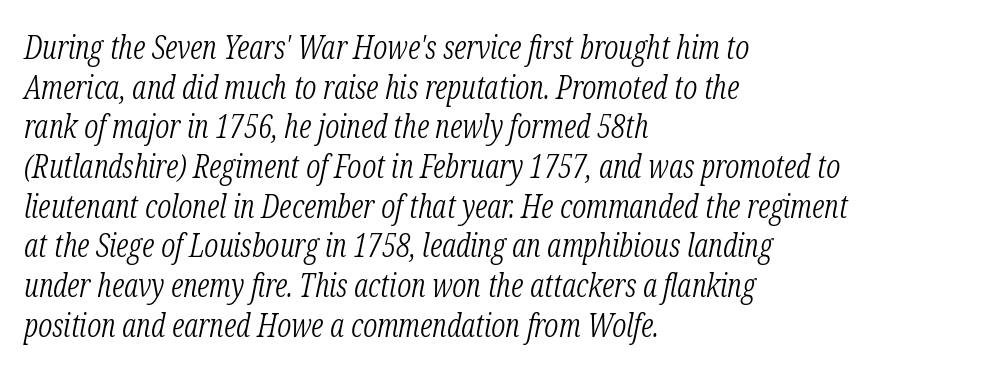
This sample has the flowing, uneven cadence of proportional lettering. The space beneath each line is pristine and unruled. The cut favours lightness, reaching ordinary text weight at its darkest. The axis of the letterforms is tilted away from vertical. Typographically, this falls in the serif category.
